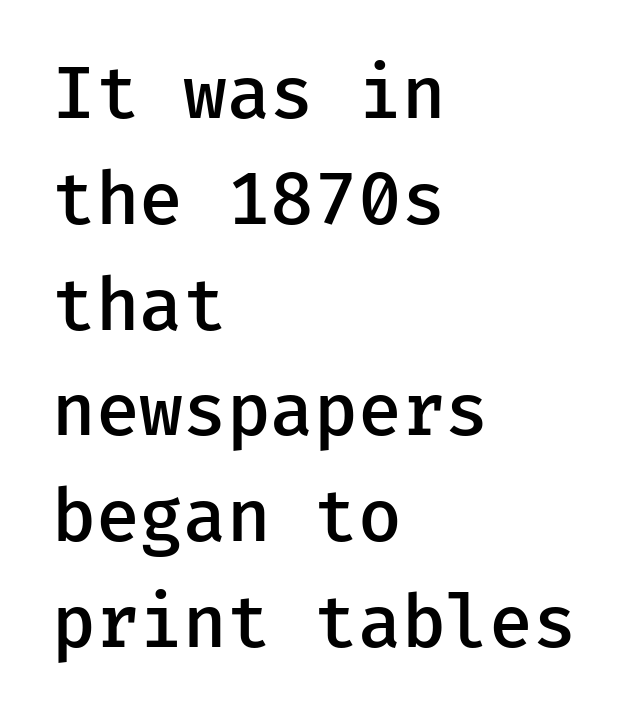
Q: Is the text bold? A: Semi-bold.
Q: Is the text italic (slanted)? A: No, it is upright.
Q: Is the typeface a serif or a sans-serif typeface? A: Sans-serif.
Q: Is the text underlined? A: No.
Q: How is the paragraph aligned? A: Left-aligned.
Q: Is the spacing between letters normal or unusually wide? A: Normal.
Q: Is the spacing between lines tight, normal or loose? A: Normal.
Q: Width (condensed, normal, or wide)? A: Normal.
Q: Stroke contrast? A: Low.
Q: x-height? A: Medium.
